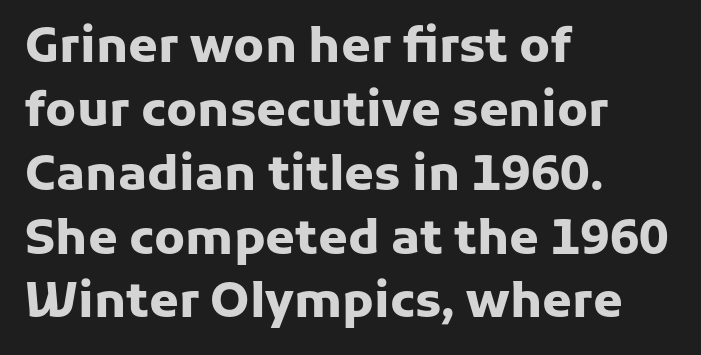
{"serif": "no", "italic": "no", "bold": "yes", "weight": "heavy", "width": "normal", "stroke_contrast": "low", "x_height": "medium", "monospaced": "no", "underline": "no", "align": "left", "line_spacing": "normal", "line_spacing_ratio": 1.33, "letter_spacing": "normal", "letter_spacing_em": 0.0, "glyph_px": 48}
